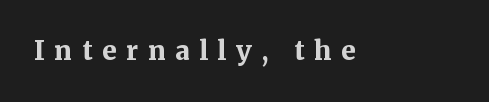
{"italic": "no", "bold": "yes", "underline": "no", "letter_spacing": "wide", "letter_spacing_em": 0.37, "glyph_px": 26}
